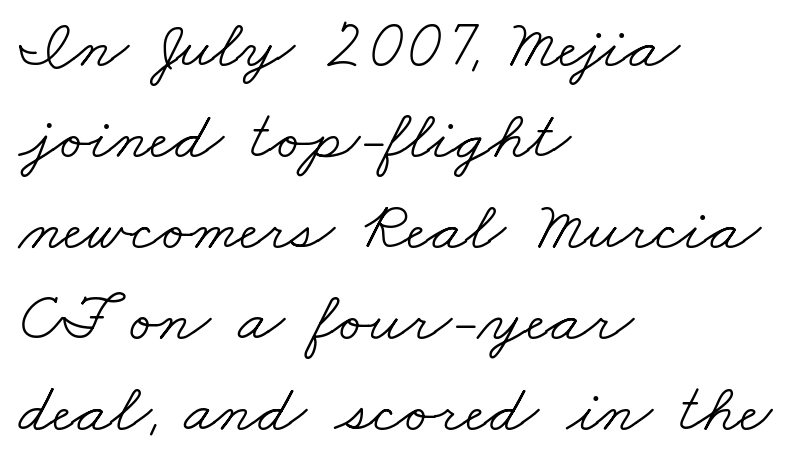
In terms of leading, this rendering sits right in the middle. Weight: regular or lighter. The letters advance in unequal steps, a hallmark of proportional type. Stroke terminals: seriffed. In terms of letterspacing, this is plain default setting. Descenders are the only things crossing below the line.
